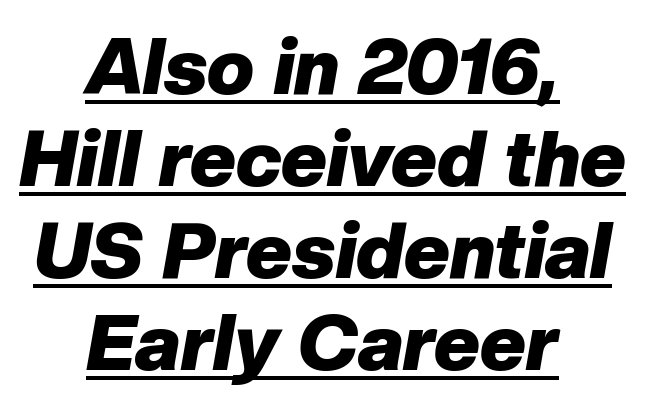
Short note: letters normally spaced. Heavy, bold letterforms. Notice how the passage keeps no hard edge, just a central spine. Looking at the ascenders, they clearly lean. Emphasis is given by a line drawn under the lettering. This sample has the flowing, uneven cadence of proportional lettering.
